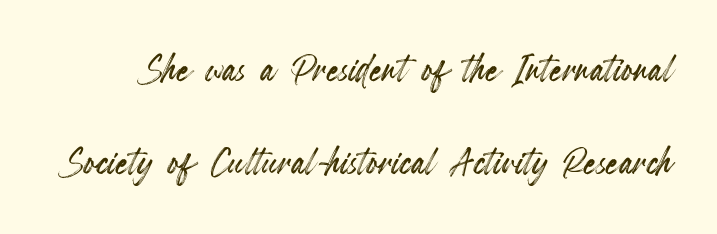
You could call the tracking neutral — neither tight nor loose. Nobody drew a line under any word here. Looks like regular typesetting: each glyph gets only the width it needs.
